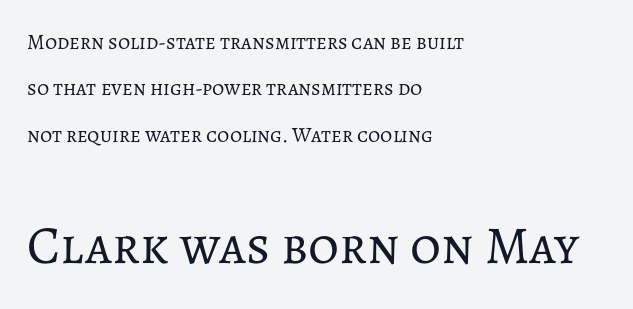
The lettering holds an erect, upright posture throughout. Compared with typical paragraphs, the rows here are farther apart. Is this a fixed-width face? No — the glyphs have proportional, varying widths. Is this a heavy cut? Hardly; it is regular or lighter.
